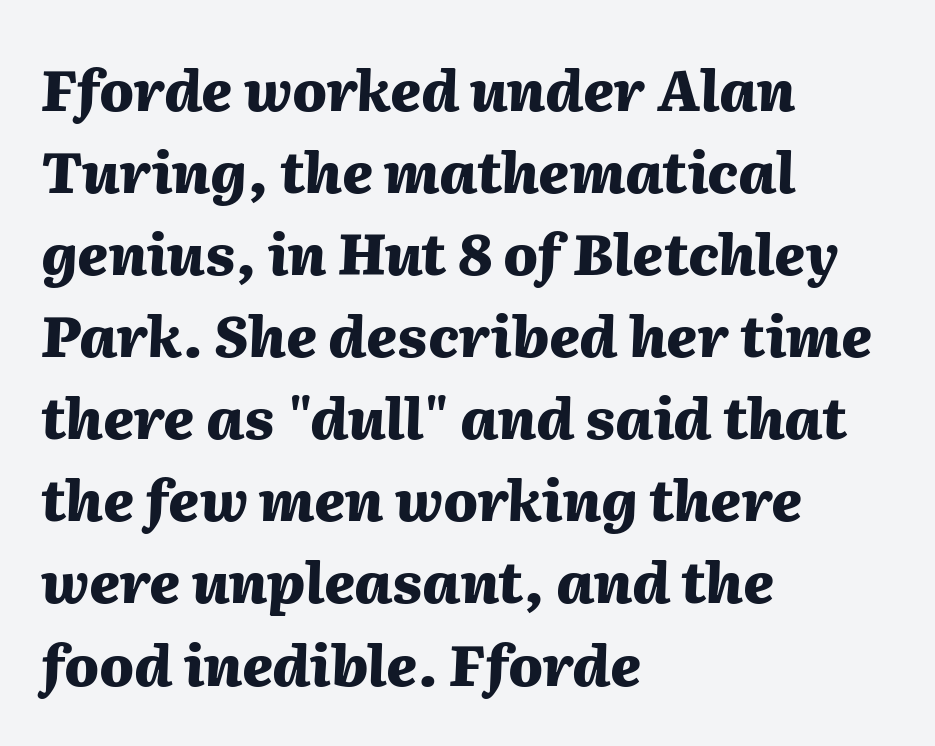
The image shows 57 px heavy type, italic (leaning right); set left-aligned, normal line spacing (1.44x), normal letter spacing, not underlined; medium stroke contrast and a medium x-height.
